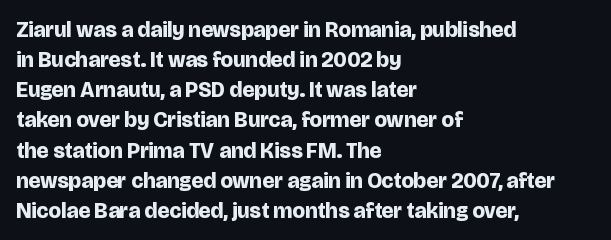
The image shows 22 px bold type, upright; set left-aligned, normal line spacing (1.37x), normal letter spacing, not underlined.
